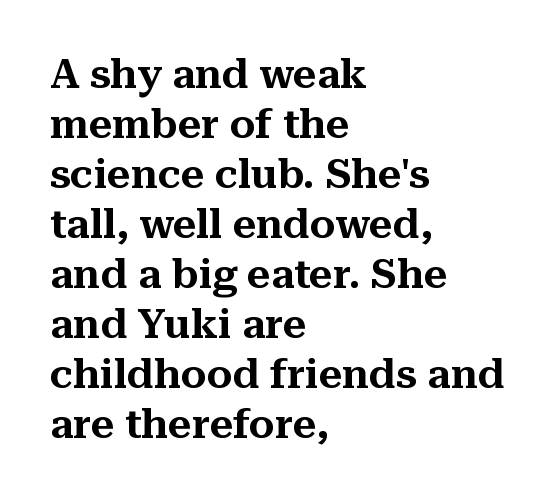
Q: Is the text italic (slanted)? A: No, it is upright.
Q: Is the typeface a serif or a sans-serif typeface? A: Serif.
Q: Is the text underlined? A: No.
Q: How is the paragraph aligned? A: Left-aligned.
Q: Is the spacing between letters normal or unusually wide? A: Normal.
Q: Width (condensed, normal, or wide)? A: Normal.
Q: Stroke contrast? A: Medium.
Q: x-height? A: Medium.
Q: Monospaced? A: No.
